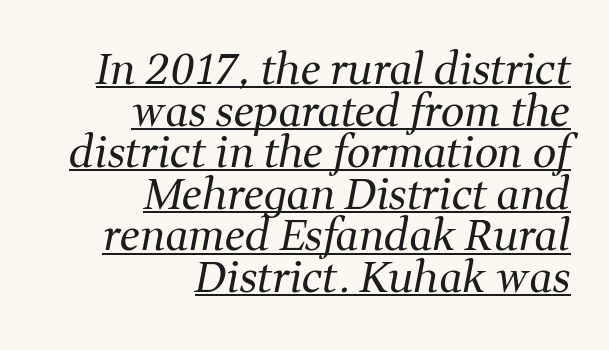
The image shows 42 px regular-weight serif type, italic (leaning right); set right-aligned, tight line spacing (0.99x), normal letter spacing, underlined; medium stroke contrast and a medium x-height.
